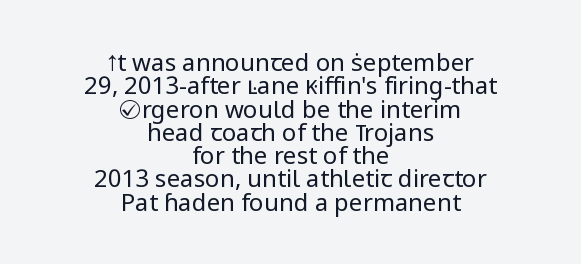
{"italic": "no", "bold": "no", "underline": "no", "align": "center", "line_spacing": "tight", "line_spacing_ratio": 0.97, "letter_spacing": "normal", "letter_spacing_em": 0.0, "glyph_px": 24}
